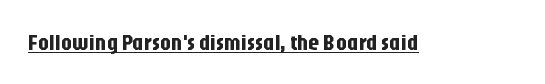
The image shows 22 px text type, upright; set normal letter spacing, underlined.
